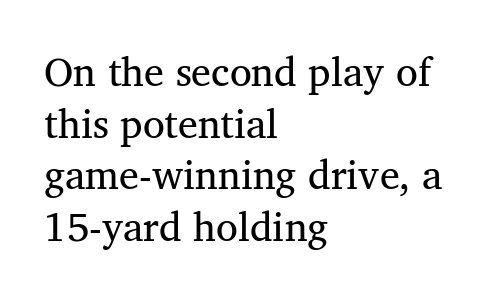
Interline gaps are of average width in this sample. The font family rendered here belongs to the serif group. Look at the tracking — it's just the regular setting, nothing added. Counters stay open thanks to moderate or lighter strokes. Alignment: flush left. Spacing verdict: proportional, widths tailored to each character.
